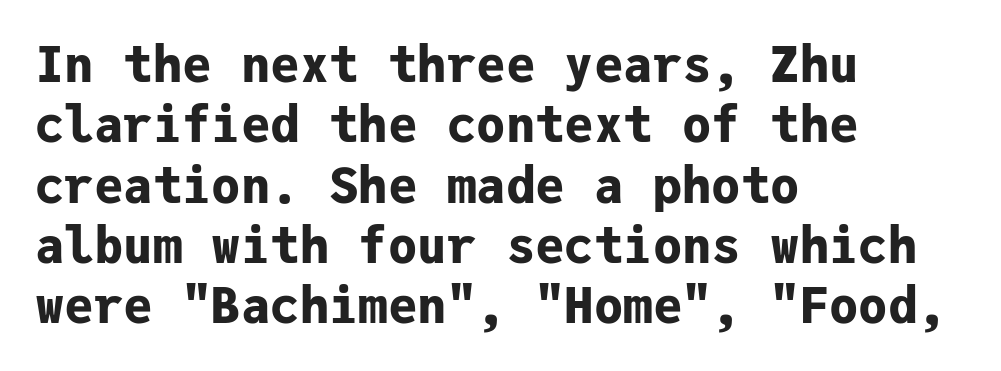
The image shows 49 px bold sans-serif type, upright, monospaced; set left-aligned, line spacing 1.23x, normal letter spacing, not underlined; low stroke contrast and a medium x-height.
